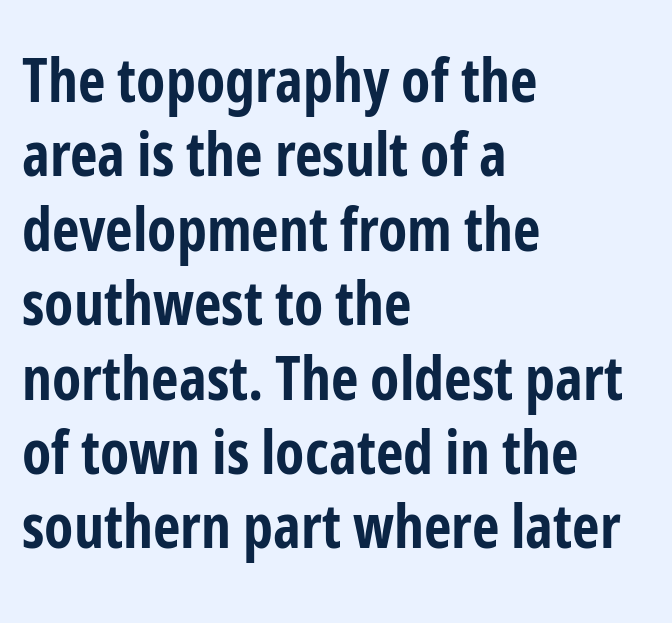
Q: Is the text bold? A: Yes.
Q: Is the text italic (slanted)? A: No, it is upright.
Q: Is the typeface a serif or a sans-serif typeface? A: Sans-serif.
Q: Is the text underlined? A: No.
Q: How is the paragraph aligned? A: Left-aligned.
Q: Is the spacing between letters normal or unusually wide? A: Normal.
Q: Width (condensed, normal, or wide)? A: Condensed.
Q: Stroke contrast? A: Low.
Q: x-height? A: Medium.
Q: Monospaced? A: No.
